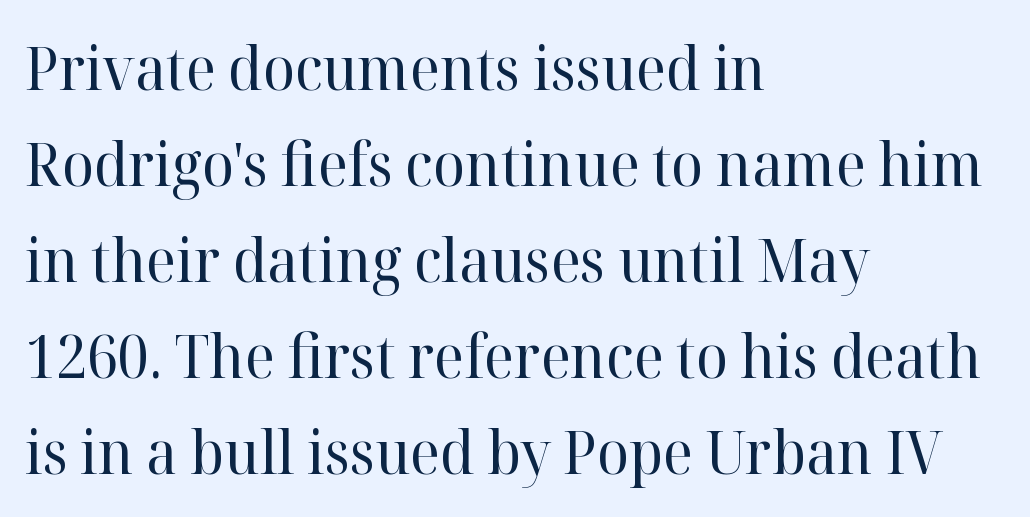
{"serif": "yes", "italic": "no", "bold": "no", "weight": "regular", "width": "normal", "stroke_contrast": "high", "x_height": "medium", "monospaced": "no", "underline": "no", "align": "left", "line_spacing": "normal", "line_spacing_ratio": 1.6, "letter_spacing": "normal", "letter_spacing_em": 0.0, "glyph_px": 60}
